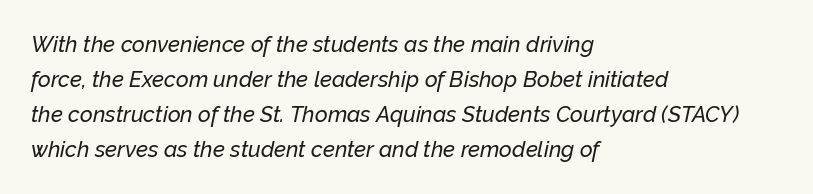
The image shows 22 px text type, italic (leaning right); set left-aligned, normal line spacing (1.59x), normal letter spacing, not underlined.
